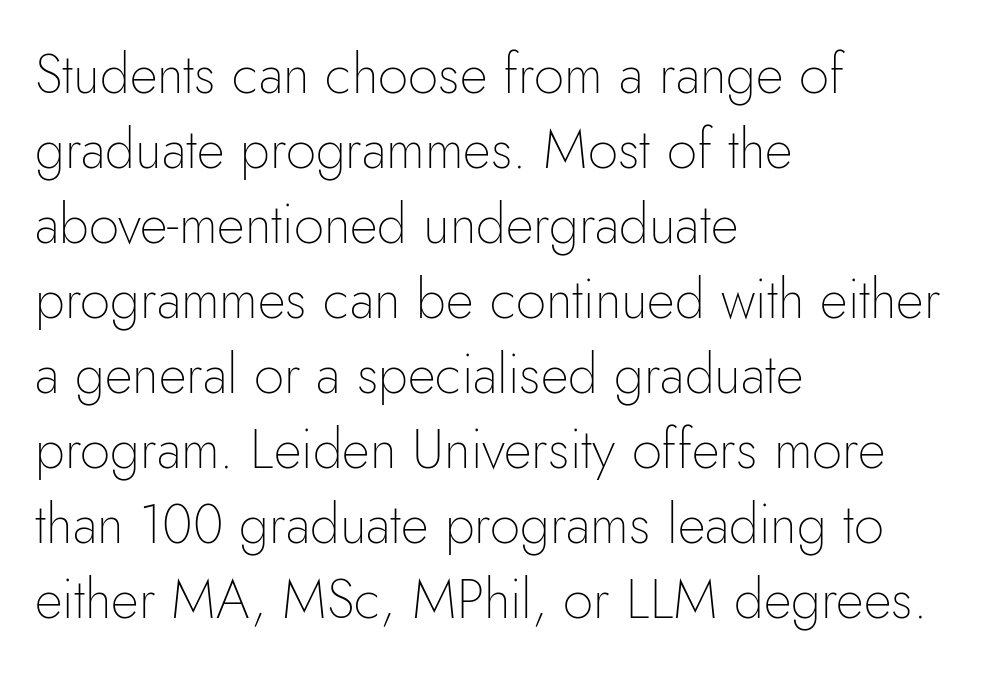
Q: Is the text bold? A: No.
Q: Is the text italic (slanted)? A: No, it is upright.
Q: Is the typeface a serif or a sans-serif typeface? A: Sans-serif.
Q: Is the text underlined? A: No.
Q: How is the paragraph aligned? A: Left-aligned.
Q: Is the spacing between letters normal or unusually wide? A: Normal.
Q: Is the spacing between lines tight, normal or loose? A: Normal.
Q: Width (condensed, normal, or wide)? A: Normal.
Q: Stroke contrast? A: Low.
Q: x-height? A: Small.
Q: Monospaced? A: No.
